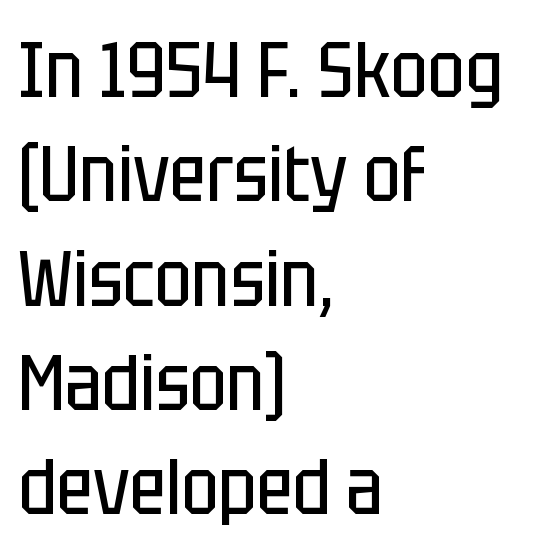
{"serif": "no", "italic": "no", "bold": "no", "weight": "regular", "width": "condensed", "stroke_contrast": "low", "x_height": "large", "monospaced": "no", "underline": "no", "align": "left", "line_spacing": "normal", "line_spacing_ratio": 1.32, "letter_spacing": "normal", "letter_spacing_em": 0.0, "glyph_px": 79}
